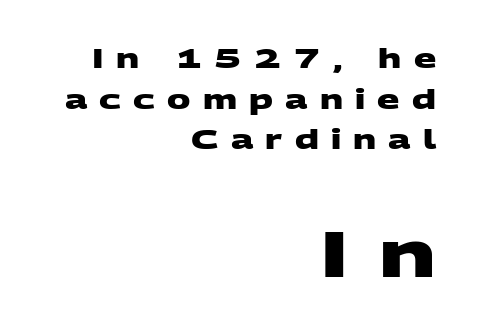
Varying glyph widths throughout — classic text-font behaviour. Each glyph is drawn with heavy, bold strokes. Grotesque or geometric, the face here clearly has no serifs. Leading matches the norm, producing a regular column.
